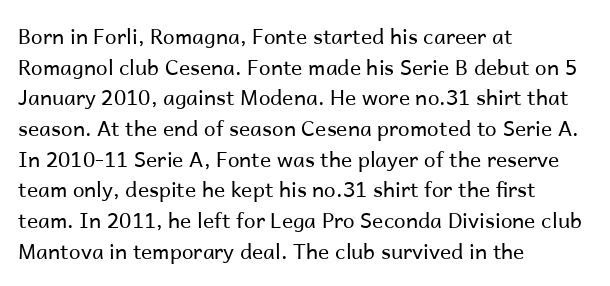
The strip under each line holds only bare page. The lines in this sample share a left origin and differ only in where they stop. The block of text has a typical density, with ordinary space between rows. A typesetter would call this zero additional tracking. Each stroke keeps to a modest, everyday thickness or less. Style check: upright.
